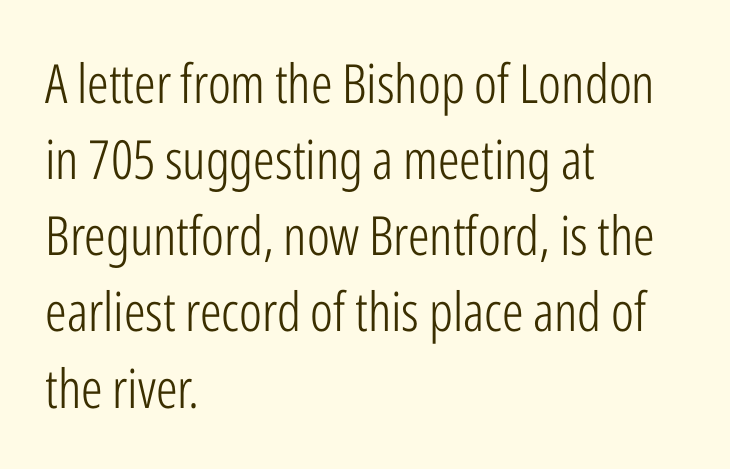
To sum up the face: it is a sans, with no serifs. The strip under each line holds only bare page. Is this a fixed-width face? No — the glyphs have proportional, varying widths. The type is set solid horizontally, with unmodified tracking.
